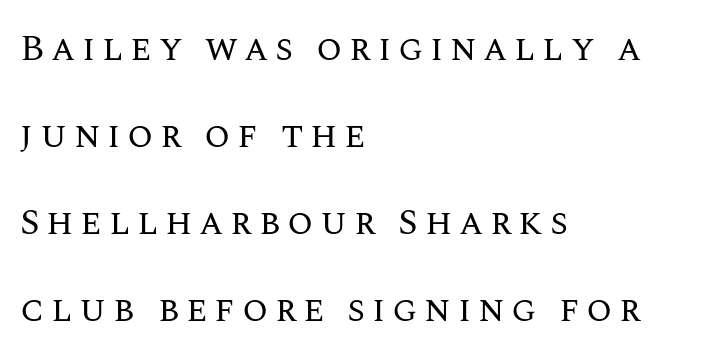
The image shows 37 px regular-weight type, upright; set left-aligned, loose line spacing (2.35x), not underlined; medium stroke contrast and a large x-height.
